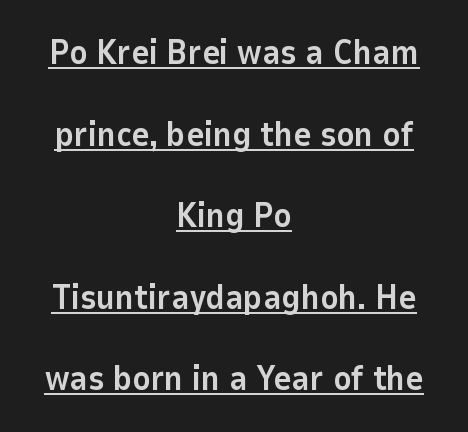
The image shows 34 px bold sans-serif type, upright; set centered, loose line spacing (2.4x), normal letter spacing, underlined; low stroke contrast and a medium x-height.
